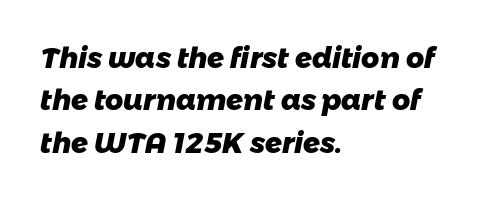
The image shows 28 px heavy sans-serif type; set left-aligned, normal line spacing (1.51x), normal letter spacing, not underlined; low stroke contrast and a medium x-height.
